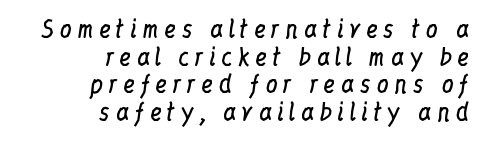
Q: Is the text bold? A: No.
Q: Is the text italic (slanted)? A: Yes.
Q: Is the text underlined? A: No.
Q: How is the paragraph aligned? A: Right-aligned.
Q: Is the spacing between letters normal or unusually wide? A: Unusually wide.
Q: Is the spacing between lines tight, normal or loose? A: Tight.
